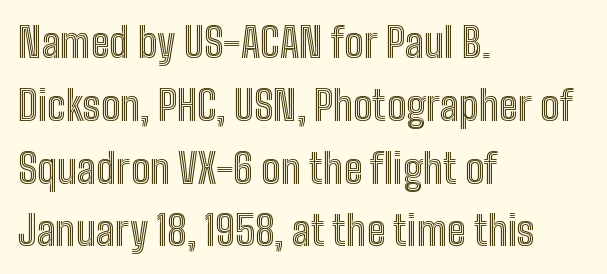
{"italic": "no", "width": "condensed", "x_height": "medium", "monospaced": "no", "underline": "no", "align": "left", "line_spacing": "normal", "line_spacing_ratio": 1.57, "letter_spacing": "normal", "letter_spacing_em": 0.0, "glyph_px": 40}
